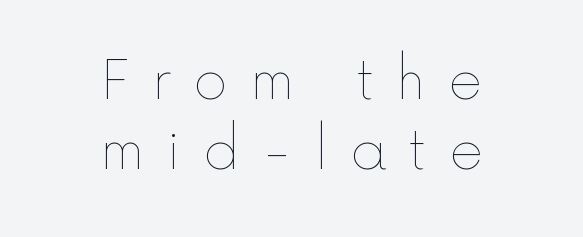
{"italic": "no", "bold": "no", "weight": "thin", "width": "normal", "x_height": "medium", "monospaced": "no", "underline": "no", "align": "center", "line_spacing": "normal", "line_spacing_ratio": 1.35, "letter_spacing": "wide", "letter_spacing_em": 0.43, "glyph_px": 52}
